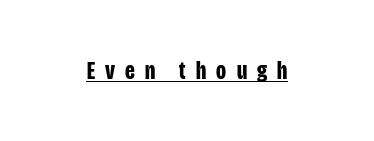
The image shows 26 px bold type, upright; set unusually wide letter spacing (+0.39 em), underlined.
